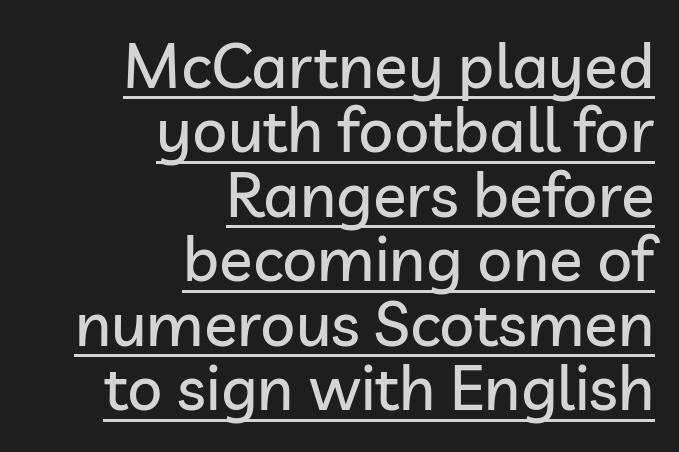
Does the copy run flush right? Yes — the right margin is perfectly even. You can tell from the bare stems that sans-serif type was used. The lettering is marked with a stroke running underneath it. These lines huddle together more closely than default settings would place them. Does the lettering tilt? It doesn't — this is upright. The rendering uses natural spacing where letterforms have individual widths.
